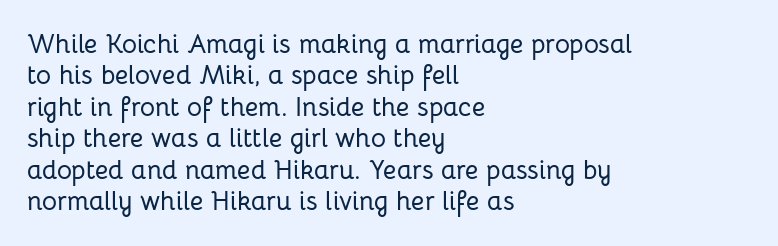
{"italic": "no", "underline": "no", "align": "left", "line_spacing_ratio": 1.21, "letter_spacing": "normal", "letter_spacing_em": 0.0, "glyph_px": 26}
